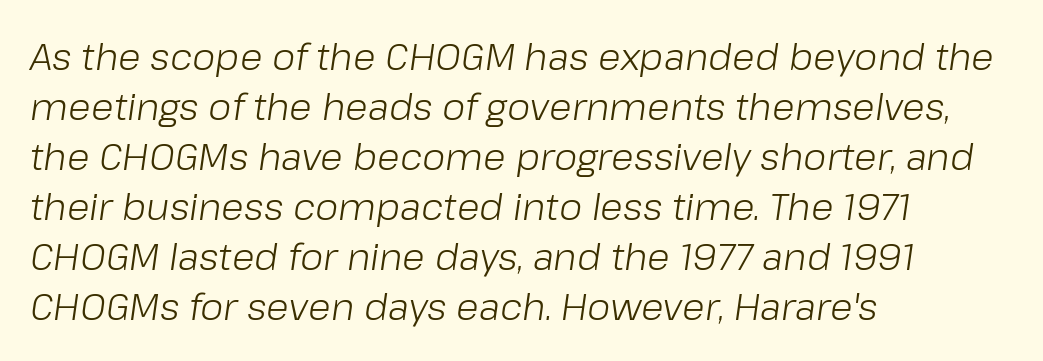
The image shows 37 px light type, italic (leaning right); set left-aligned, normal line spacing (1.35x), normal letter spacing, not underlined; low stroke contrast and a medium x-height.
